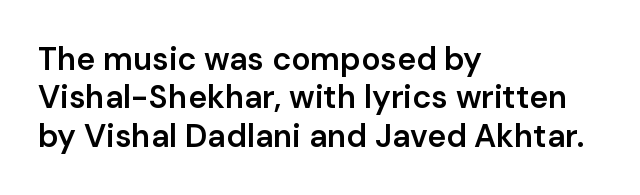
Check under the words: just untouched page. Unlike a traditional serif, this face leaves its strokes unadorned. Character widths vary here, with narrow letters taking less room than wide ones. Summary of weight: moderately heavy, a semibold. Italic? Not at all — the glyphs are vertical. If you drew a ruler down the left edge, every line would touch it.
